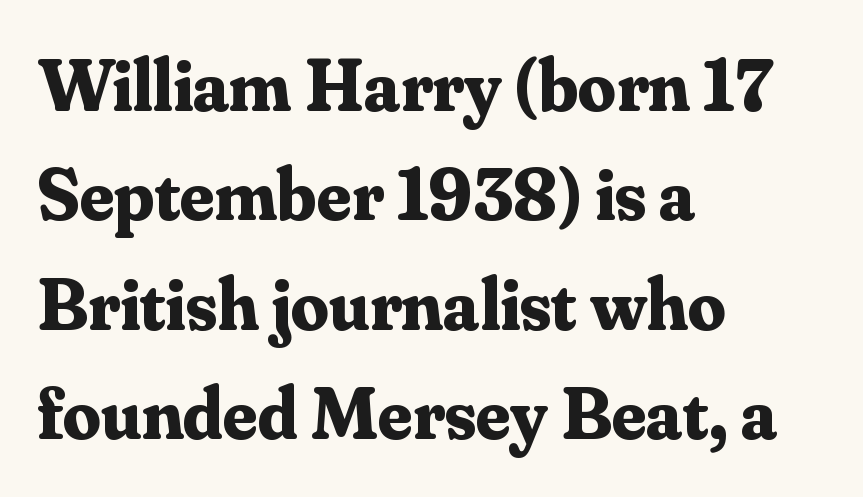
Q: Is the text bold? A: Yes.
Q: Is the text italic (slanted)? A: No, it is upright.
Q: Is the typeface a serif or a sans-serif typeface? A: Serif.
Q: Is the text underlined? A: No.
Q: How is the paragraph aligned? A: Left-aligned.
Q: Is the spacing between letters normal or unusually wide? A: Normal.
Q: Is the spacing between lines tight, normal or loose? A: Normal.
Q: Width (condensed, normal, or wide)? A: Normal.
Q: Stroke contrast? A: Medium.
Q: x-height? A: Small.
Q: Monospaced? A: No.
